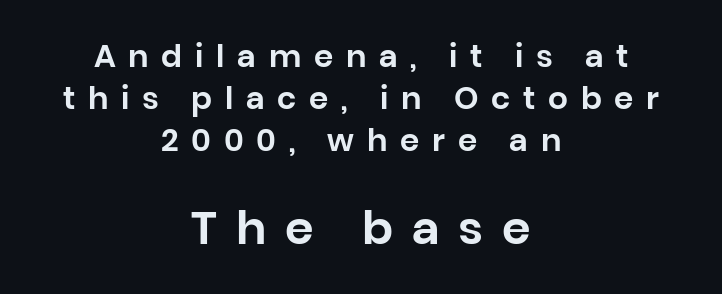
The image shows 46 px sans-serif type, upright; set centered, normal line spacing (1.35x), unusually wide letter spacing (+0.41 em), not underlined; the second (bottom) block is 1.48x larger; low stroke contrast and a large x-height.
